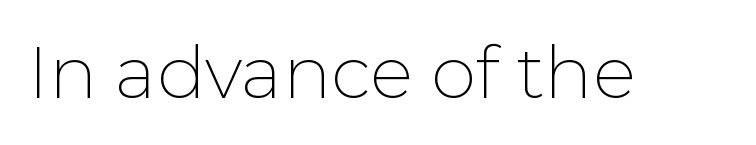
{"serif": "no", "italic": "no", "bold": "no", "weight": "thin", "width": "normal", "stroke_contrast": "low", "x_height": "medium", "monospaced": "no", "underline": "no", "letter_spacing": "normal", "letter_spacing_em": 0.0, "glyph_px": 72}
